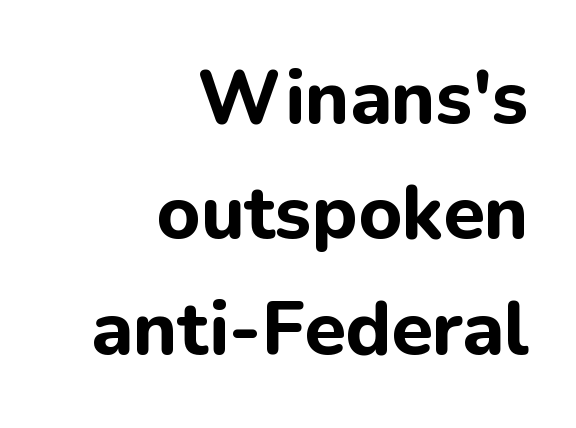
Lines of text with bare space underneath. You can tell it's not italic because the verticals are truly vertical. Proportional: the letters do not fall into vertical columns. Here the glyphs are tracked normally, forming tight word shapes.
